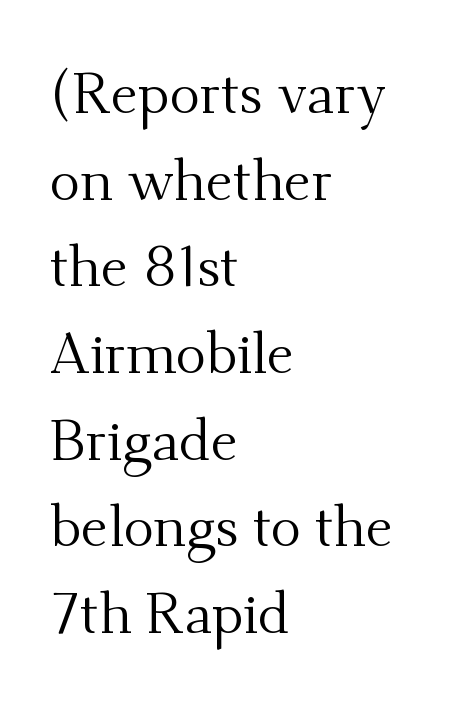
The image shows 57 px regular-weight serif type, upright; set left-aligned, normal line spacing (1.52x), normal letter spacing, not underlined; medium stroke contrast and a small x-height.
